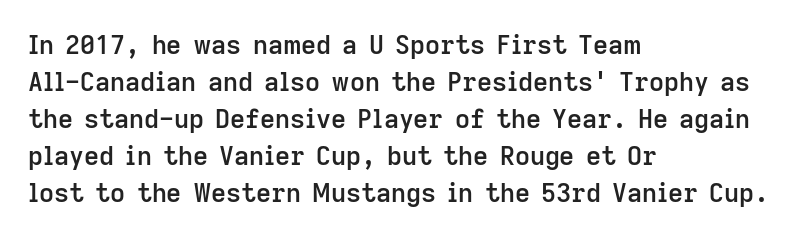
Q: Is the text bold? A: Semi-bold.
Q: Is the text italic (slanted)? A: No, it is upright.
Q: Is the text underlined? A: No.
Q: How is the paragraph aligned? A: Left-aligned.
Q: Is the spacing between letters normal or unusually wide? A: Normal.
Q: Is the spacing between lines tight, normal or loose? A: Normal.
